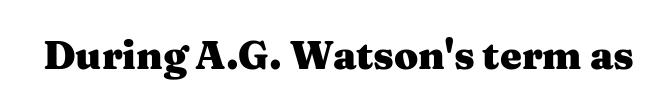
Q: Is the text bold? A: Yes.
Q: Is the text italic (slanted)? A: No, it is upright.
Q: Is the typeface a serif or a sans-serif typeface? A: Serif.
Q: Is the text underlined? A: No.
Q: Is the spacing between letters normal or unusually wide? A: Normal.
Q: Width (condensed, normal, or wide)? A: Wide.
Q: Stroke contrast? A: Medium.
Q: x-height? A: Medium.
Q: Monospaced? A: No.
